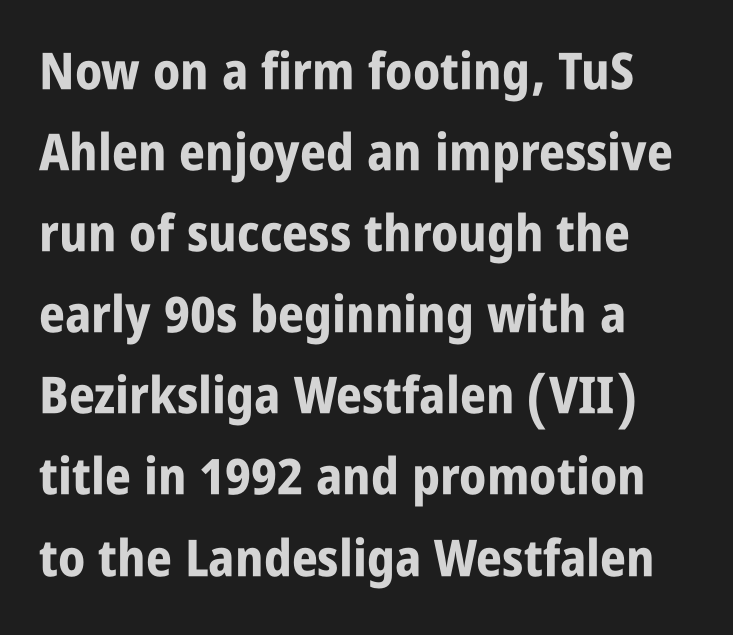
{"serif": "no", "italic": "no", "bold": "yes", "weight": "bold", "width": "condensed", "stroke_contrast": "low", "x_height": "large", "monospaced": "no", "underline": "no", "align": "left", "line_spacing": "normal", "line_spacing_ratio": 1.59, "letter_spacing": "normal", "letter_spacing_em": 0.0, "glyph_px": 51}
